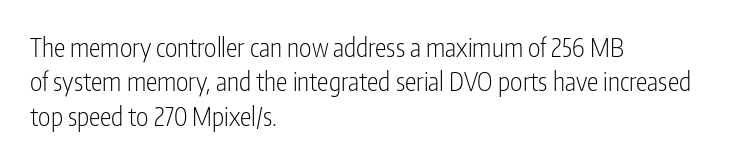
{"italic": "no", "bold": "no", "underline": "no", "align": "left", "line_spacing": "normal", "line_spacing_ratio": 1.32, "letter_spacing": "normal", "letter_spacing_em": 0.0, "glyph_px": 26}
